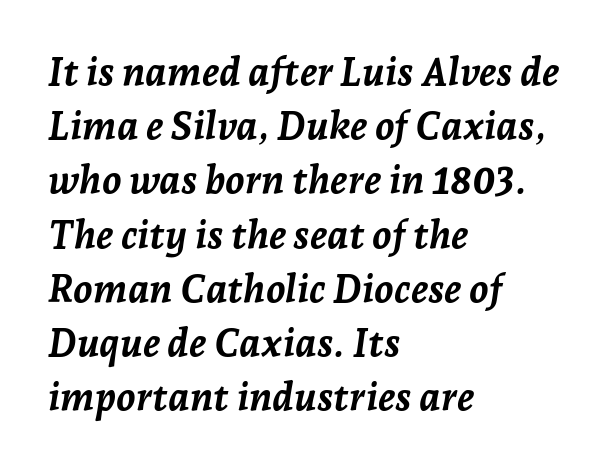
{"italic": "yes", "lean": "right", "slant_degrees": 7, "bold": "yes", "weight": "semibold", "width": "normal", "stroke_contrast": "low", "x_height": "medium", "monospaced": "no", "underline": "no", "align": "left", "line_spacing": "normal", "line_spacing_ratio": 1.39, "letter_spacing": "normal", "letter_spacing_em": 0.0, "glyph_px": 39}
